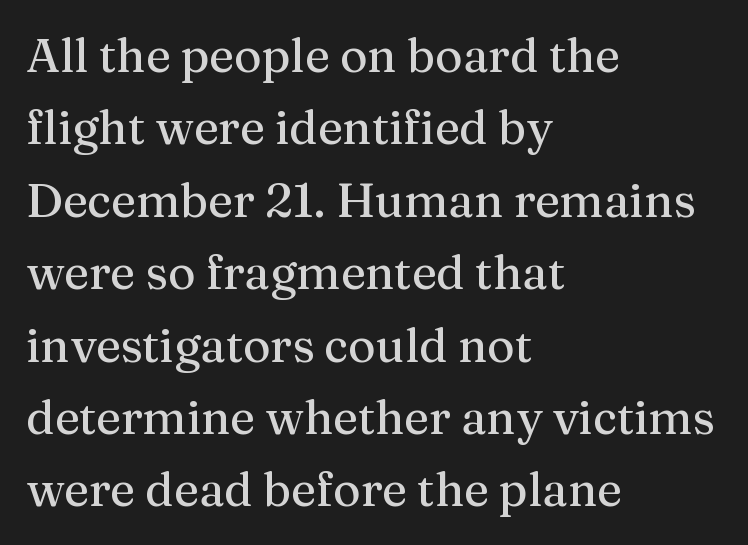
The image shows 47 px serif type, upright; set left-aligned, normal line spacing (1.54x), normal letter spacing, not underlined; medium stroke contrast and a medium x-height.
